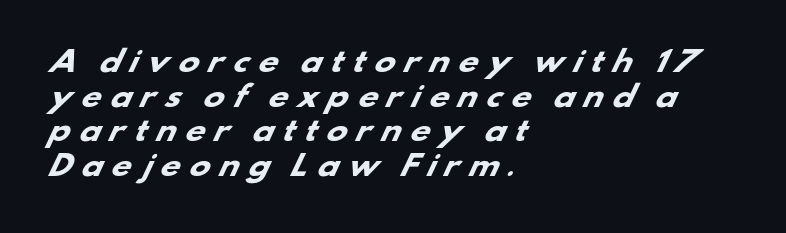
The image shows 28 px heavy, wide sans-serif type; set left-aligned, line spacing 1.24x, unusually wide letter spacing (+0.28 em), not underlined; low stroke contrast and a small x-height.
